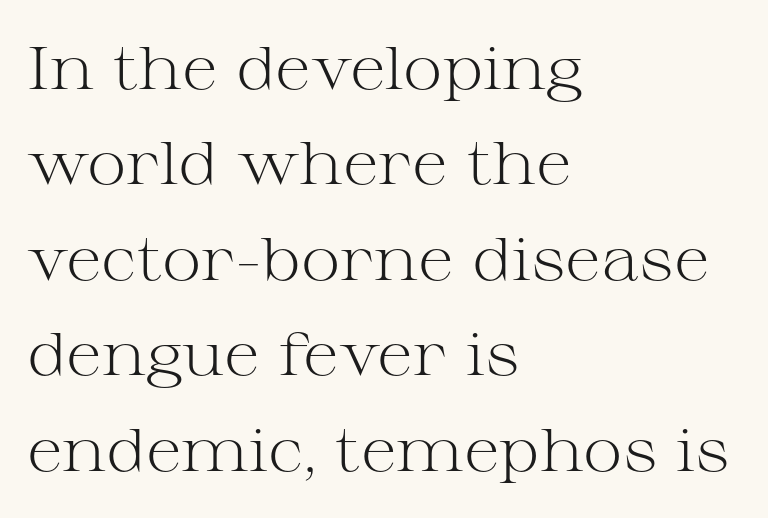
Q: Is the text bold? A: No.
Q: Is the text italic (slanted)? A: No, it is upright.
Q: Is the typeface a serif or a sans-serif typeface? A: Serif.
Q: Is the text underlined? A: No.
Q: How is the paragraph aligned? A: Left-aligned.
Q: Is the spacing between letters normal or unusually wide? A: Normal.
Q: Is the spacing between lines tight, normal or loose? A: Normal.
Q: Width (condensed, normal, or wide)? A: Wide.
Q: Stroke contrast? A: Medium.
Q: x-height? A: Medium.
Q: Monospaced? A: No.
